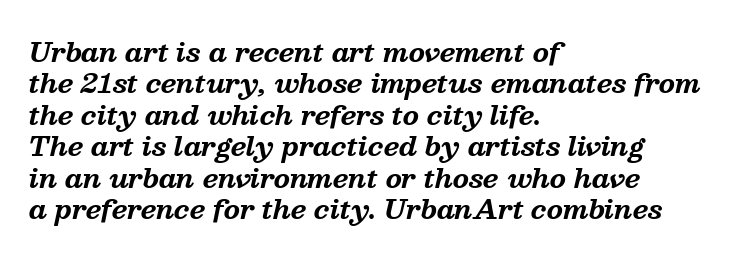
The rendering anchors every line to the left-hand side. The foot of each line stays bare and open. Every character sits at an angle, as italics do. Heavy, bold letterforms. Spacing between characters is what you'd get straight out of the box.
